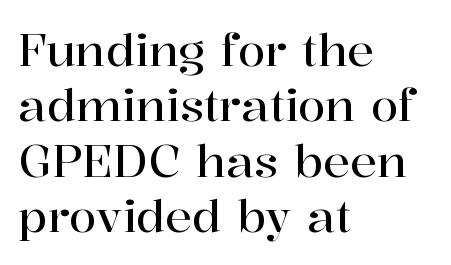
Q: Is the text italic (slanted)? A: No, it is upright.
Q: Is the typeface a serif or a sans-serif typeface? A: Serif.
Q: Is the text underlined? A: No.
Q: How is the paragraph aligned? A: Left-aligned.
Q: Is the spacing between letters normal or unusually wide? A: Normal.
Q: Width (condensed, normal, or wide)? A: Normal.
Q: Stroke contrast? A: High.
Q: x-height? A: Medium.
Q: Monospaced? A: No.
